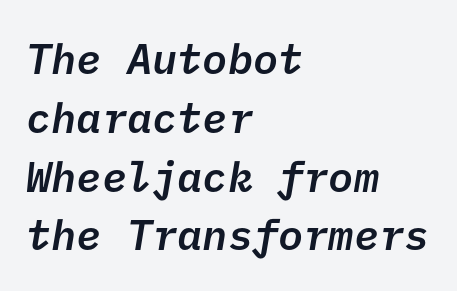
{"serif": "no", "bold": "semi", "weight": "semibold", "width": "normal", "stroke_contrast": "low", "x_height": "medium", "underline": "no", "align": "left", "line_spacing": "normal", "line_spacing_ratio": 1.4, "letter_spacing": "normal", "letter_spacing_em": 0.0, "glyph_px": 42}
